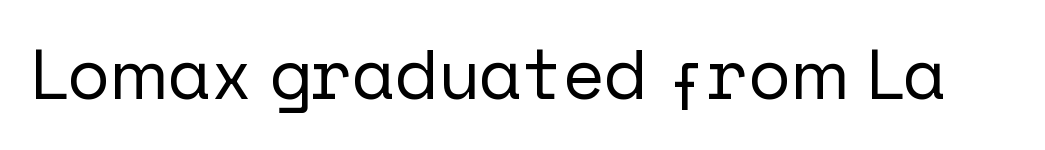
{"serif": "no", "italic": "no", "width": "normal", "stroke_contrast": "low", "x_height": "medium", "underline": "no", "letter_spacing": "normal", "letter_spacing_em": 0.0, "glyph_px": 70}
